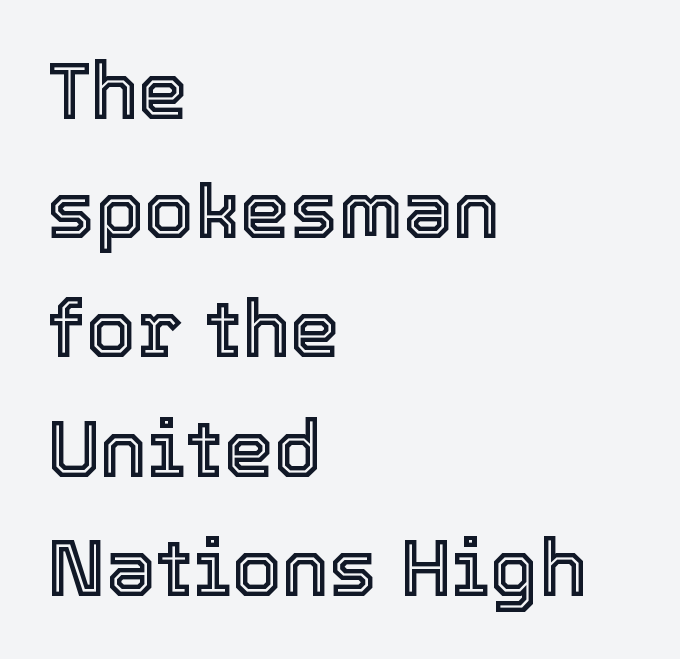
Q: Is the text italic (slanted)? A: No, it is upright.
Q: Is the text underlined? A: No.
Q: How is the paragraph aligned? A: Left-aligned.
Q: Is the spacing between letters normal or unusually wide? A: Normal.
Q: Is the spacing between lines tight, normal or loose? A: Normal.
Q: Width (condensed, normal, or wide)? A: Normal.
Q: x-height? A: Medium.
Q: Monospaced? A: No.
